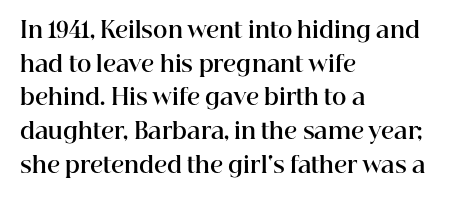
The image shows 22 px bold type, upright; set left-aligned, normal line spacing (1.53x), normal letter spacing, not underlined.
